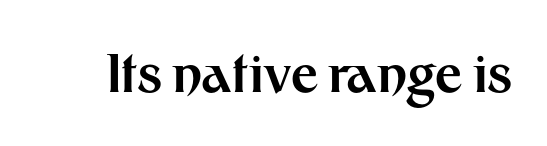
{"serif": "no", "italic": "no", "bold": "yes", "weight": "bold", "width": "normal", "stroke_contrast": "medium", "x_height": "medium", "monospaced": "no", "underline": "no", "letter_spacing": "normal", "letter_spacing_em": 0.0, "glyph_px": 53}
